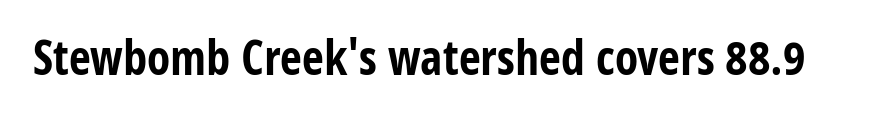
The image shows 48 px bold, condensed sans-serif type, upright; set normal letter spacing, not underlined; low stroke contrast and a medium x-height.
